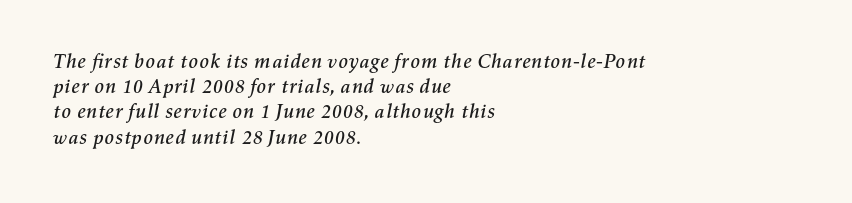
Q: Is the text italic (slanted)? A: Yes, it leans right by about 11 degrees.
Q: Is the text underlined? A: No.
Q: How is the paragraph aligned? A: Left-aligned.
Q: Is the spacing between letters normal or unusually wide? A: Normal.
Q: Is the spacing between lines tight, normal or loose? A: Normal.
